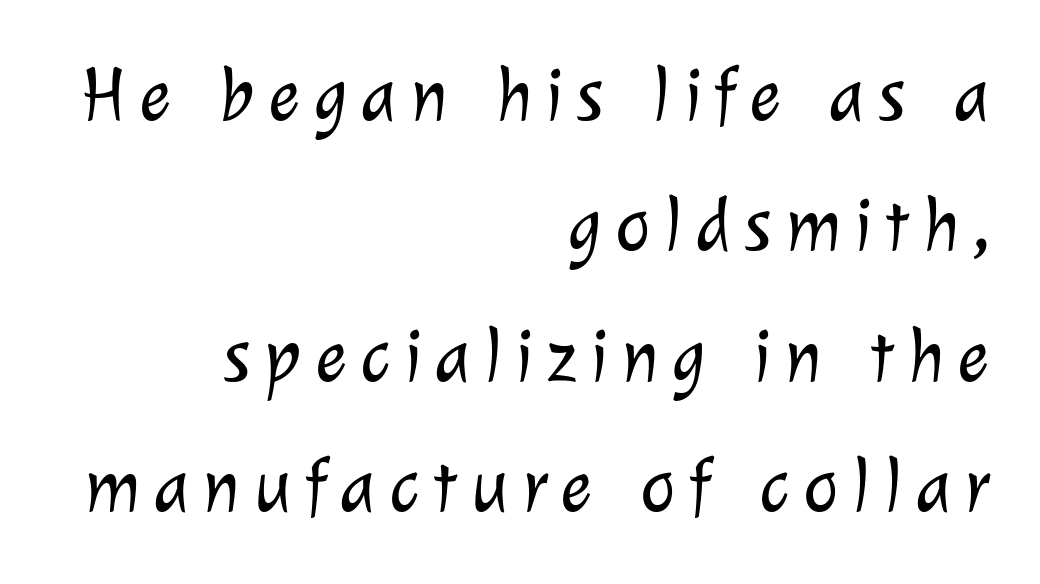
The image shows 75 px light sans-serif type; set right-aligned, line spacing 1.74x, not underlined; low stroke contrast and a medium x-height.
